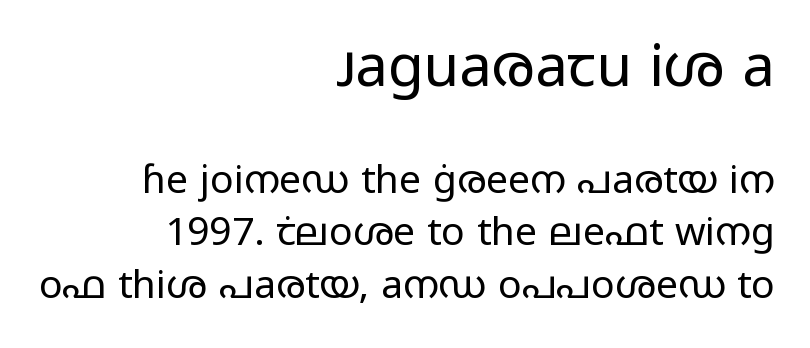
The image shows 58 px regular-weight, wide sans-serif type, upright; set right-aligned, normal line spacing (1.34x), normal letter spacing, not underlined; the first (top) block is 1.49x larger; low stroke contrast and a medium x-height.
